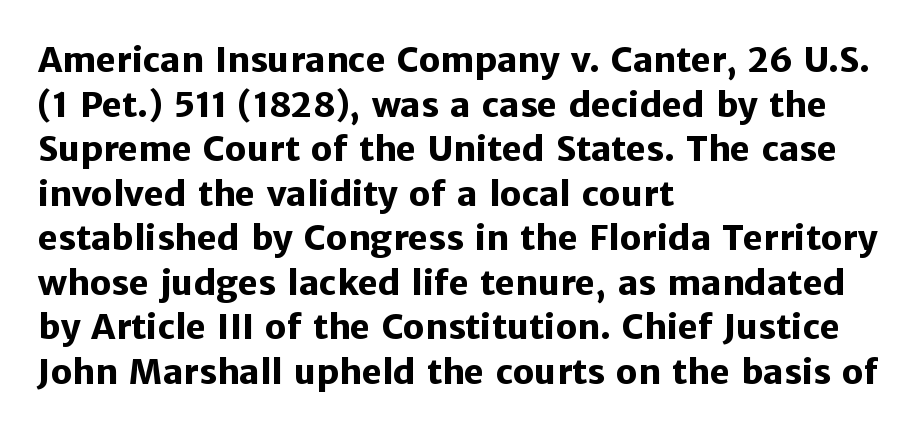
Q: Is the text bold? A: Yes.
Q: Is the text italic (slanted)? A: No, it is upright.
Q: Is the typeface a serif or a sans-serif typeface? A: Sans-serif.
Q: Is the text underlined? A: No.
Q: How is the paragraph aligned? A: Left-aligned.
Q: Is the spacing between letters normal or unusually wide? A: Normal.
Q: Is the spacing between lines tight, normal or loose? A: Normal.
Q: Width (condensed, normal, or wide)? A: Normal.
Q: Stroke contrast? A: Low.
Q: x-height? A: Medium.
Q: Monospaced? A: No.
